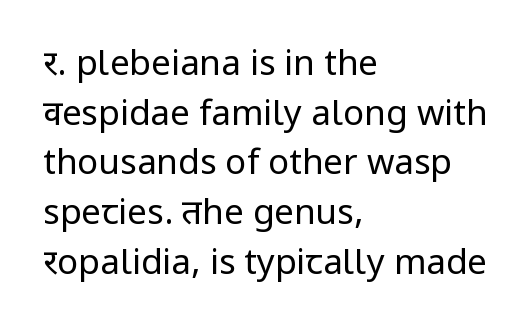
Q: Is the text bold? A: No.
Q: Is the text italic (slanted)? A: No, it is upright.
Q: Is the typeface a serif or a sans-serif typeface? A: Sans-serif.
Q: Is the text underlined? A: No.
Q: How is the paragraph aligned? A: Left-aligned.
Q: Is the spacing between letters normal or unusually wide? A: Normal.
Q: Is the spacing between lines tight, normal or loose? A: Normal.
Q: Width (condensed, normal, or wide)? A: Normal.
Q: Stroke contrast? A: Low.
Q: x-height? A: Medium.
Q: Monospaced? A: No.
